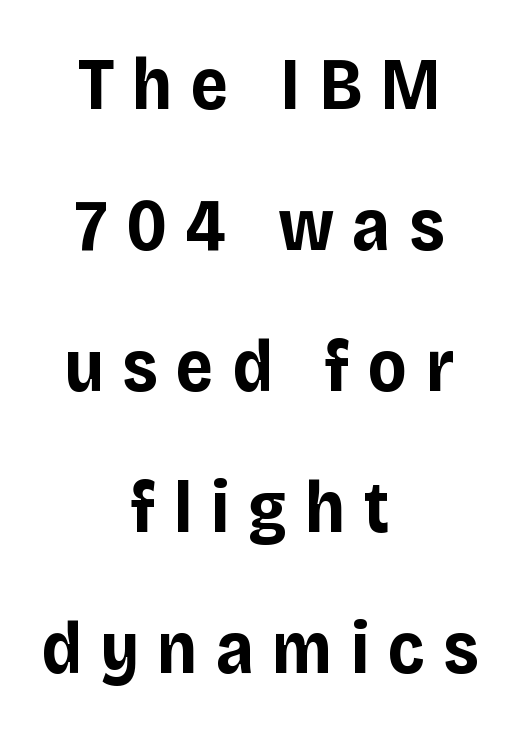
The image shows 73 px bold sans-serif type, upright; set centered, loose line spacing (1.93x), unusually wide letter spacing (+0.25 em), not underlined; low stroke contrast and a large x-height.
